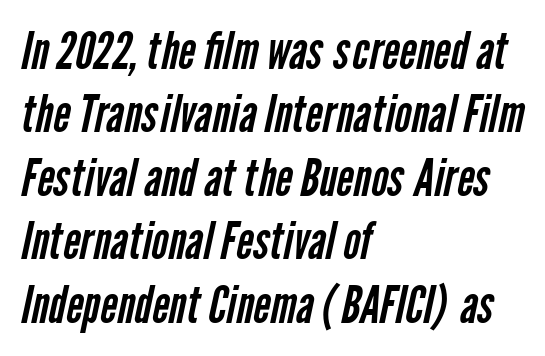
The image shows 52 px regular-weight, condensed sans-serif type; set left-aligned, line spacing 1.22x, normal letter spacing, not underlined; low stroke contrast and a medium x-height.
